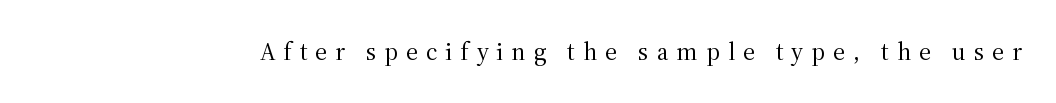
The image shows 25 px text type, upright; set unusually wide letter spacing (+0.32 em), not underlined.
